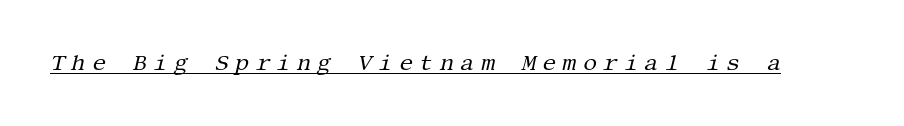
The glyphs are accompanied by a horizontal stroke just below them. Heft: none added — not bold. Is the type slanted? Yes — the strokes lean at a clear angle. Glyph-to-glyph distance is far greater than everyday printed text.
